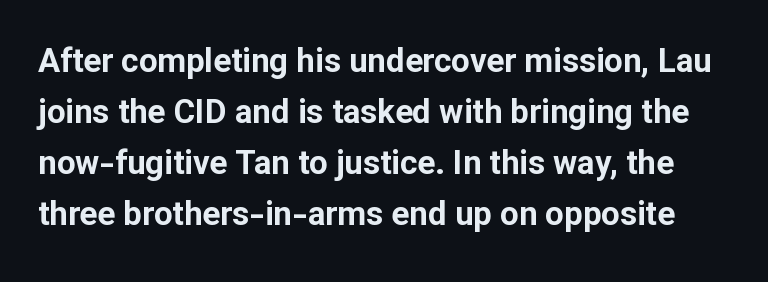
{"serif": "no", "italic": "no", "bold": "yes", "weight": "bold", "width": "normal", "stroke_contrast": "low", "x_height": "medium", "monospaced": "no", "underline": "no", "line_spacing": "normal", "line_spacing_ratio": 1.55, "letter_spacing": "normal", "letter_spacing_em": 0.0, "glyph_px": 33}
